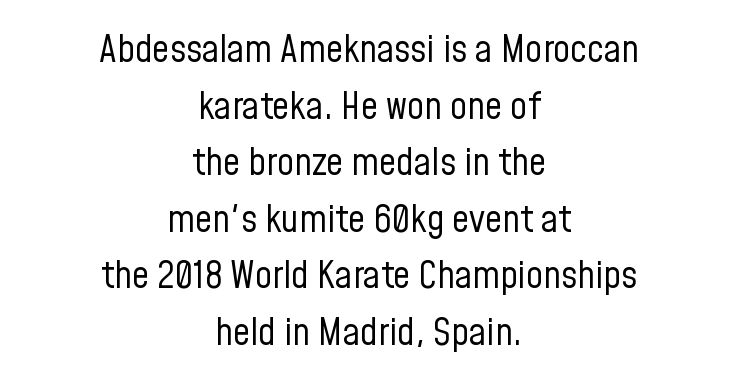
Q: Is the text bold? A: No.
Q: Is the text italic (slanted)? A: No, it is upright.
Q: Is the typeface a serif or a sans-serif typeface? A: Sans-serif.
Q: Is the text underlined? A: No.
Q: How is the paragraph aligned? A: Centered.
Q: Is the spacing between letters normal or unusually wide? A: Normal.
Q: Is the spacing between lines tight, normal or loose? A: Normal.
Q: Width (condensed, normal, or wide)? A: Condensed.
Q: Stroke contrast? A: Low.
Q: x-height? A: Medium.
Q: Monospaced? A: No.
